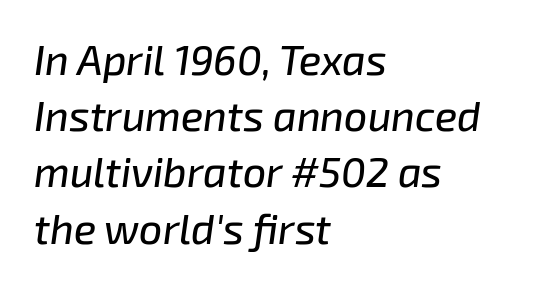
{"italic": "yes", "lean": "right", "slant_degrees": 8, "width": "normal", "stroke_contrast": "low", "x_height": "medium", "monospaced": "no", "underline": "no", "align": "left", "line_spacing": "normal", "line_spacing_ratio": 1.37, "letter_spacing": "normal", "letter_spacing_em": 0.0, "glyph_px": 41}
